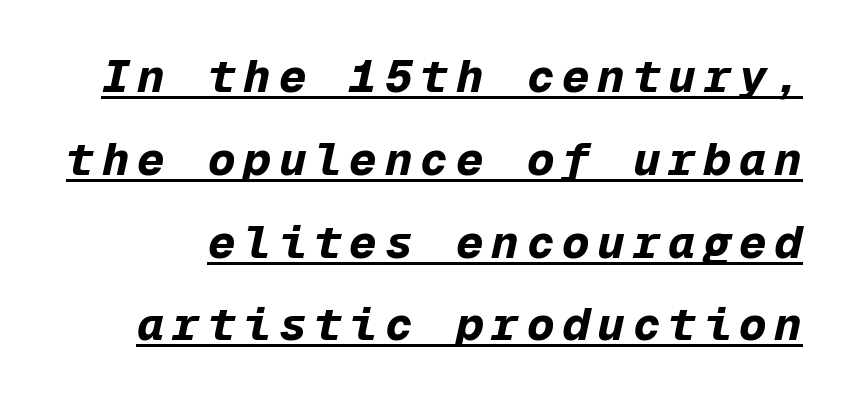
{"italic": "yes", "lean": "right", "slant_degrees": 12, "bold": "yes", "weight": "bold", "width": "normal", "stroke_contrast": "low", "x_height": "medium", "monospaced": "yes", "underline": "yes", "line_spacing_ratio": 1.8, "glyph_px": 46}
